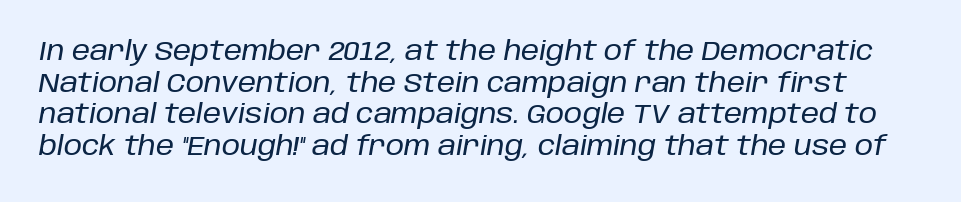
Q: Is the text italic (slanted)? A: Yes, it leans right by about 10 degrees.
Q: Is the text underlined? A: No.
Q: Is the spacing between letters normal or unusually wide? A: Normal.
